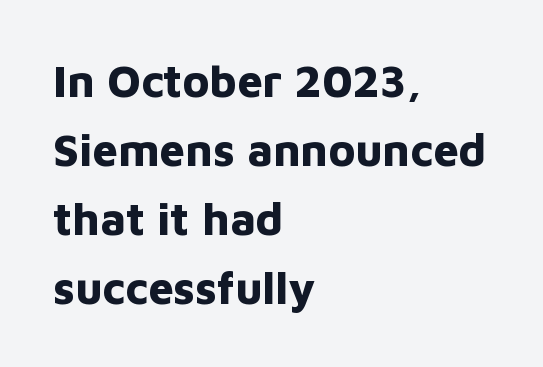
Q: Is the text bold? A: Yes.
Q: Is the text italic (slanted)? A: No, it is upright.
Q: Is the typeface a serif or a sans-serif typeface? A: Sans-serif.
Q: Is the text underlined? A: No.
Q: How is the paragraph aligned? A: Left-aligned.
Q: Is the spacing between letters normal or unusually wide? A: Normal.
Q: Is the spacing between lines tight, normal or loose? A: Normal.
Q: Width (condensed, normal, or wide)? A: Normal.
Q: Stroke contrast? A: Low.
Q: x-height? A: Medium.
Q: Monospaced? A: No.
